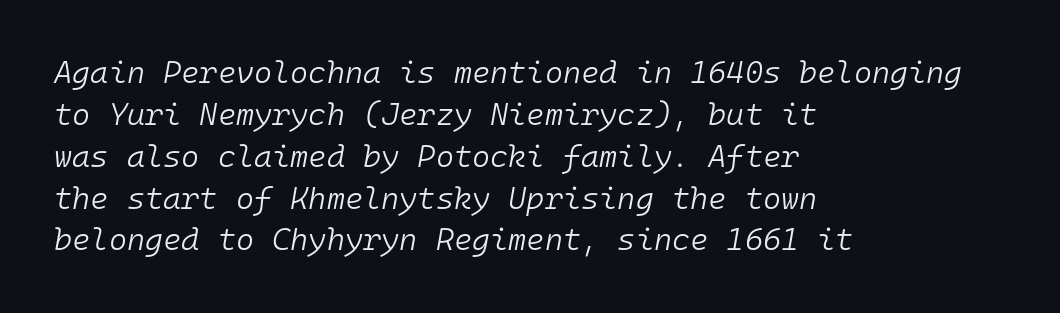
Q: Is the text bold? A: No.
Q: Is the text italic (slanted)? A: Yes, it leans right by about 10 degrees.
Q: Is the text underlined? A: No.
Q: How is the paragraph aligned? A: Left-aligned.
Q: Is the spacing between letters normal or unusually wide? A: Normal.
Q: Is the spacing between lines tight, normal or loose? A: Normal.
Q: Width (condensed, normal, or wide)? A: Normal.
Q: Stroke contrast? A: Low.
Q: x-height? A: Medium.
Q: Monospaced? A: Yes.
